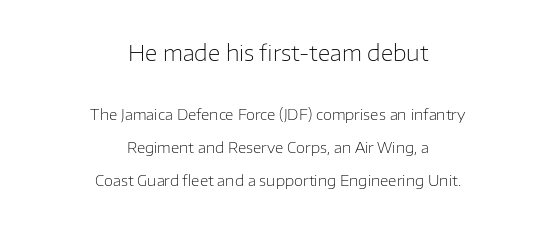
The space beneath each line is pristine and unruled. If you folded the block vertically in half, each line would mirror itself in length. This sample uses an upright cut, with every glyph sitting square on the baseline. Students, observe: this is what heavily led, spacious text looks like. The font sits on the lighter half of the weight spectrum, regular included. Compare the two chunks: the upper has the greater cap height.
